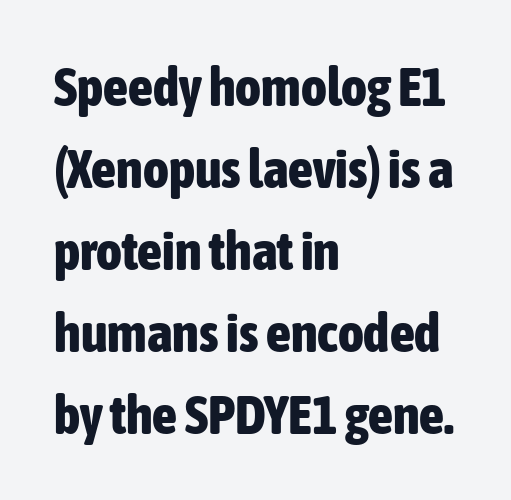
These lines are rendered in a variable-pitch font. The face used here is rendered with its standard letterfit. The strokes are fattened all the way to bold. The space beneath each line is pristine and unruled. The rendering shows plain stroke endings on the letterforms — a sans-serif design.
